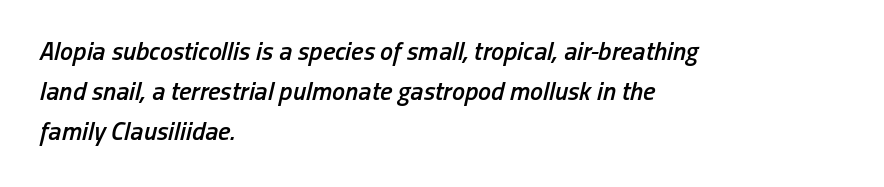
One-word summary of the alignment: left. The font is running at a semibold setting, under full bold. Summary of vertical rhythm: regular, with standard interline spacing. In terms of letterspacing, this is plain default setting.
